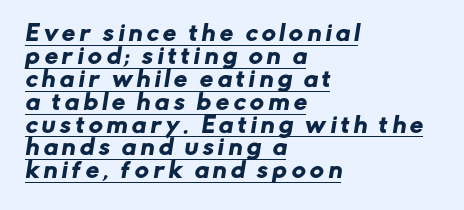
{"underline": "yes", "align": "left", "line_spacing": "tight", "line_spacing_ratio": 1.09, "letter_spacing": "wide", "letter_spacing_em": 0.22, "glyph_px": 21}
